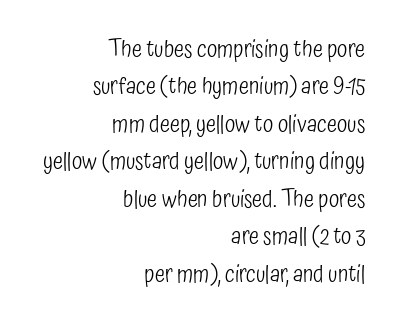
The image shows 24 px text type, upright; set right-aligned, normal line spacing (1.56x), normal letter spacing, not underlined.
